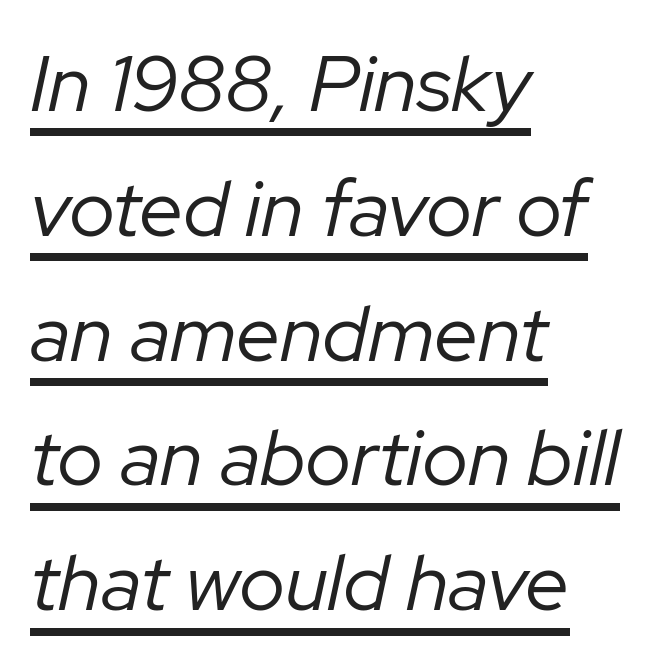
Q: Is the text bold? A: No.
Q: Is the text italic (slanted)? A: Yes, it leans right by about 12 degrees.
Q: Is the text underlined? A: Yes.
Q: How is the paragraph aligned? A: Left-aligned.
Q: Is the spacing between letters normal or unusually wide? A: Normal.
Q: Is the spacing between lines tight, normal or loose? A: Normal.
Q: Width (condensed, normal, or wide)? A: Normal.
Q: Stroke contrast? A: Low.
Q: x-height? A: Medium.
Q: Monospaced? A: No.
